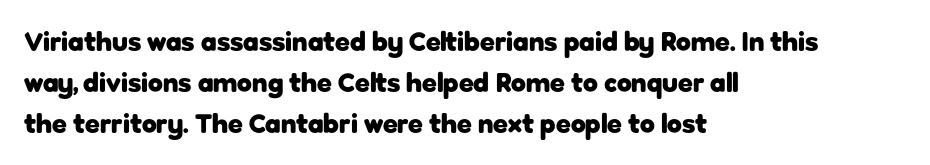
Q: Is the text bold? A: Yes.
Q: Is the text italic (slanted)? A: No, it is upright.
Q: Is the text underlined? A: No.
Q: How is the paragraph aligned? A: Left-aligned.
Q: Is the spacing between letters normal or unusually wide? A: Normal.
Q: Is the spacing between lines tight, normal or loose? A: Normal.
